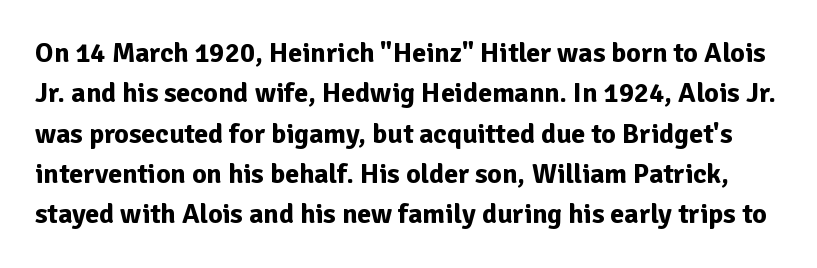
{"serif": "no", "italic": "no", "bold": "yes", "weight": "bold", "width": "normal", "stroke_contrast": "low", "x_height": "medium", "monospaced": "no", "underline": "no", "line_spacing": "normal", "line_spacing_ratio": 1.44, "letter_spacing": "normal", "letter_spacing_em": 0.0, "glyph_px": 28}
